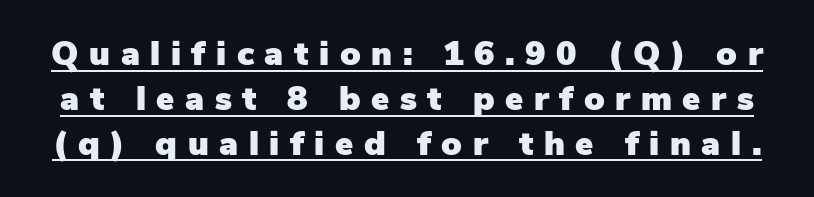
{"serif": "no", "italic": "no", "width": "normal", "stroke_contrast": "low", "x_height": "medium", "monospaced": "no", "underline": "yes", "line_spacing": "normal", "line_spacing_ratio": 1.32, "letter_spacing": "wide", "letter_spacing_em": 0.31, "glyph_px": 34}
